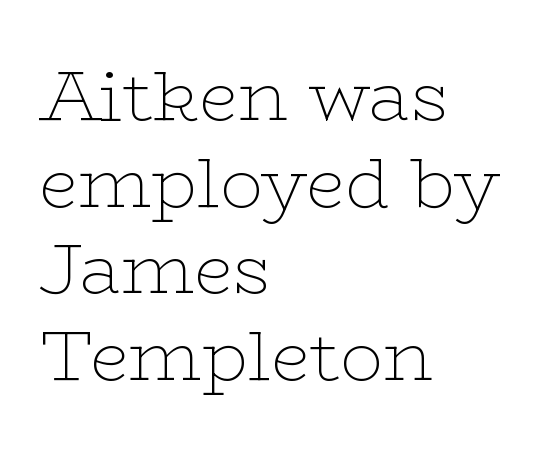
{"serif": "yes", "italic": "no", "bold": "no", "weight": "thin", "width": "wide", "stroke_contrast": "low", "x_height": "medium", "monospaced": "no", "underline": "no", "align": "left", "line_spacing_ratio": 1.22, "letter_spacing": "normal", "letter_spacing_em": 0.0, "glyph_px": 71}
